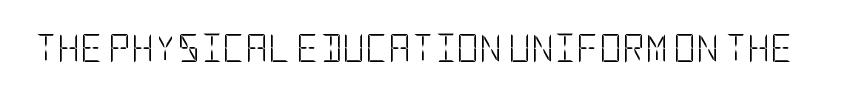
The image shows 28 px light, condensed sans-serif type, upright; set normal letter spacing, not underlined; low stroke contrast and a large x-height.
